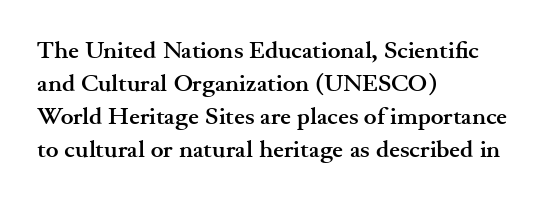
These lines keep a tight, regular rhythm from letter to letter. Heavy-handed strokes throughout: this text is bold. A normal amount of white space separates one row of letters from the next. The font's upright variant was chosen for this text. The string is rendered with underlining switched off. Which margin do the lines hug? The left one — the right edge is uneven.
